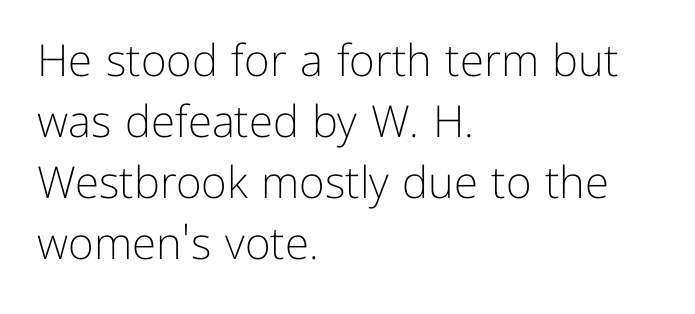
Q: Is the text bold? A: No.
Q: Is the text italic (slanted)? A: No, it is upright.
Q: Is the typeface a serif or a sans-serif typeface? A: Sans-serif.
Q: Is the text underlined? A: No.
Q: How is the paragraph aligned? A: Left-aligned.
Q: Is the spacing between letters normal or unusually wide? A: Normal.
Q: Is the spacing between lines tight, normal or loose? A: Normal.
Q: Width (condensed, normal, or wide)? A: Normal.
Q: Stroke contrast? A: Low.
Q: x-height? A: Medium.
Q: Monospaced? A: No.
